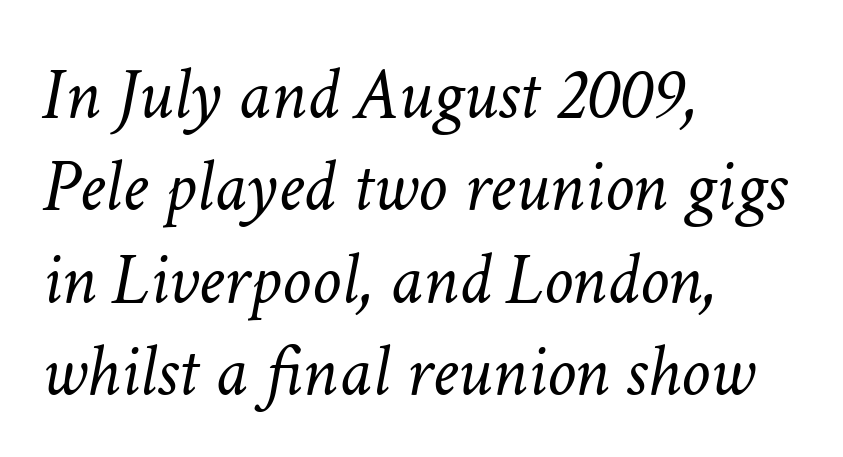
The compositor pushed each line to the left boundary. This sample has the flowing, uneven cadence of proportional lettering. Leading: standard. Stem width sits at or under what a default text font uses. Quick note: underline off.
